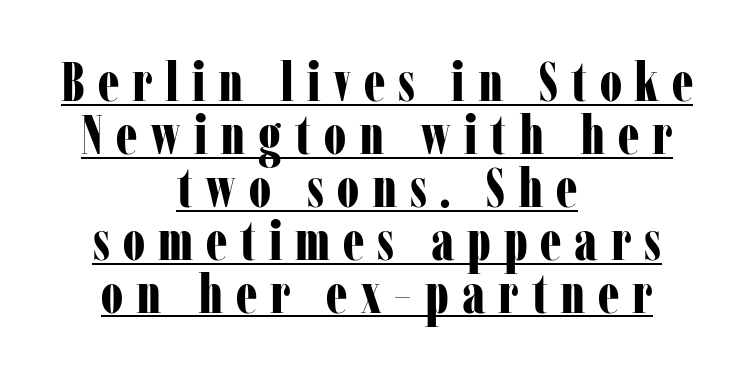
{"serif": "yes", "italic": "no", "bold": "yes", "weight": "bold", "width": "condensed", "stroke_contrast": "low", "x_height": "medium", "monospaced": "no", "underline": "yes", "align": "center", "line_spacing": "tight", "line_spacing_ratio": 0.98, "letter_spacing": "wide", "letter_spacing_em": 0.24, "glyph_px": 54}
